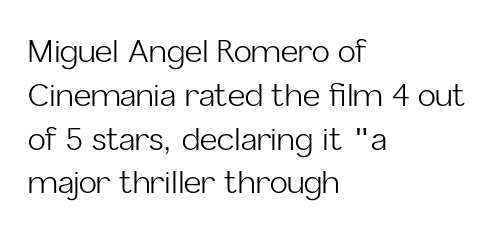
Q: Is the text bold? A: No.
Q: Is the text italic (slanted)? A: No, it is upright.
Q: Is the typeface a serif or a sans-serif typeface? A: Sans-serif.
Q: Is the text underlined? A: No.
Q: How is the paragraph aligned? A: Left-aligned.
Q: Is the spacing between letters normal or unusually wide? A: Normal.
Q: Is the spacing between lines tight, normal or loose? A: Normal.
Q: Width (condensed, normal, or wide)? A: Normal.
Q: Stroke contrast? A: Low.
Q: x-height? A: Medium.
Q: Monospaced? A: No.
